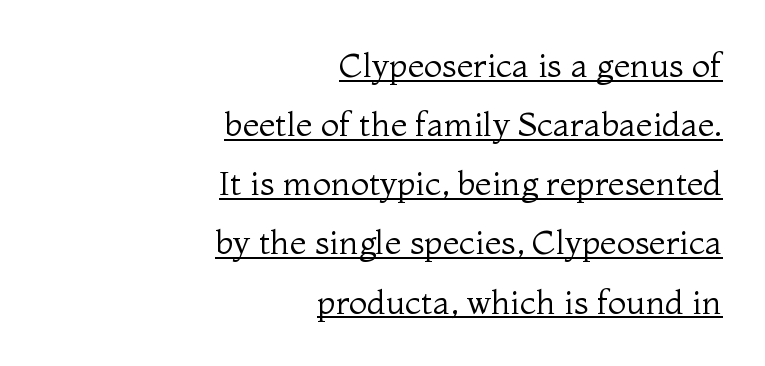
Underlined type. You can tell it's not italic because the verticals are truly vertical. Default kerning and tracking; the words read as compact shapes. Horizontal alignment here is rightward, an uncommon choice for prose. These glyphs show unthickened strokes, regular width or finer.
